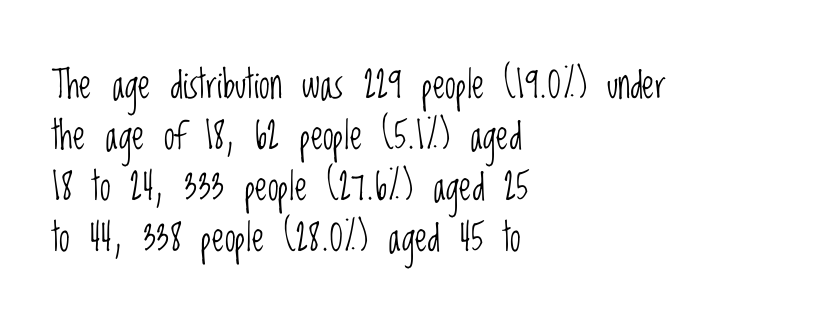
The image shows 39 px light, condensed sans-serif type, upright; set left-aligned, normal line spacing (1.31x), normal letter spacing, not underlined; low stroke contrast and a large x-height.
